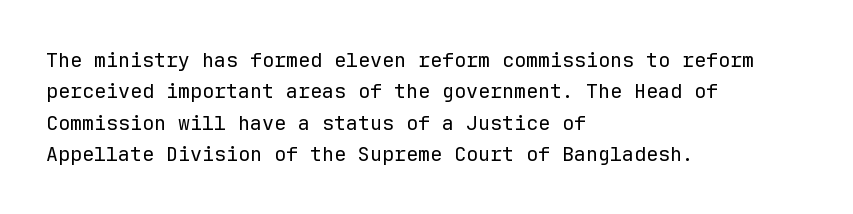
The image shows 20 px text type, upright; set left-aligned, normal line spacing (1.57x), normal letter spacing, not underlined.
